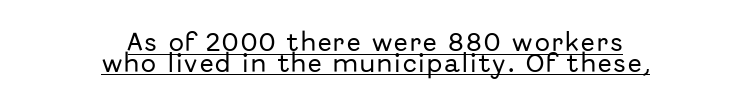
{"italic": "no", "underline": "yes", "align": "center", "line_spacing": "tight", "line_spacing_ratio": 1.04, "glyph_px": 20}
